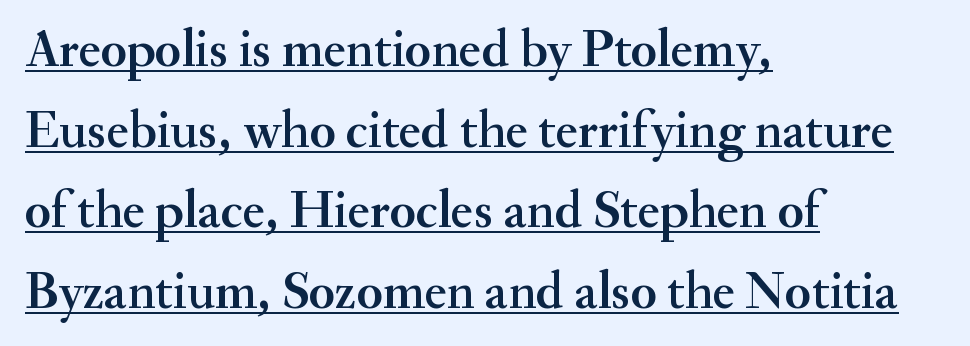
The image shows 53 px serif type, upright; set left-aligned, normal line spacing (1.52x), normal letter spacing, underlined; medium stroke contrast and a small x-height.
